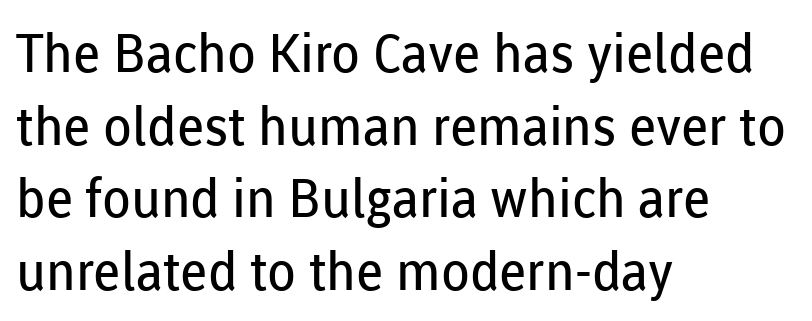
Q: Is the text bold? A: No.
Q: Is the text italic (slanted)? A: No, it is upright.
Q: Is the typeface a serif or a sans-serif typeface? A: Sans-serif.
Q: Is the text underlined? A: No.
Q: How is the paragraph aligned? A: Left-aligned.
Q: Is the spacing between letters normal or unusually wide? A: Normal.
Q: Is the spacing between lines tight, normal or loose? A: Normal.
Q: Width (condensed, normal, or wide)? A: Normal.
Q: Stroke contrast? A: Low.
Q: x-height? A: Medium.
Q: Monospaced? A: No.
